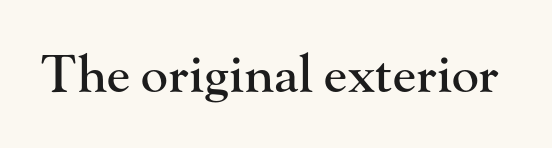
The image shows 51 px serif type, upright; set normal letter spacing, not underlined; high stroke contrast and a small x-height.
